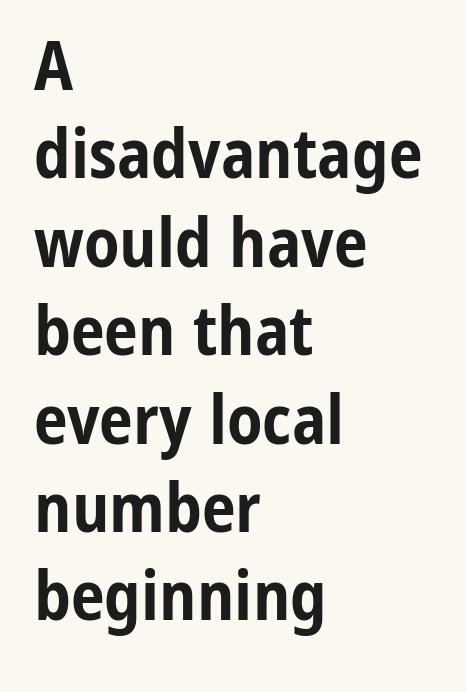
{"serif": "no", "italic": "no", "bold": "yes", "weight": "bold", "width": "condensed", "stroke_contrast": "low", "x_height": "medium", "monospaced": "no", "underline": "no", "align": "left", "line_spacing": "normal", "line_spacing_ratio": 1.3, "letter_spacing": "normal", "letter_spacing_em": 0.0, "glyph_px": 68}
